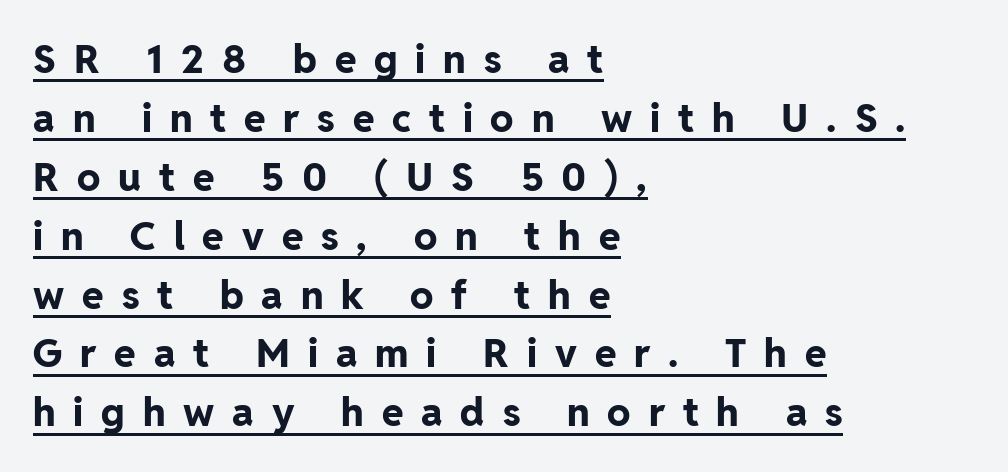
{"serif": "no", "italic": "no", "bold": "yes", "weight": "bold", "width": "normal", "stroke_contrast": "low", "x_height": "medium", "monospaced": "no", "underline": "yes", "align": "left", "line_spacing": "normal", "line_spacing_ratio": 1.51, "letter_spacing": "wide", "letter_spacing_em": 0.46, "glyph_px": 39}
